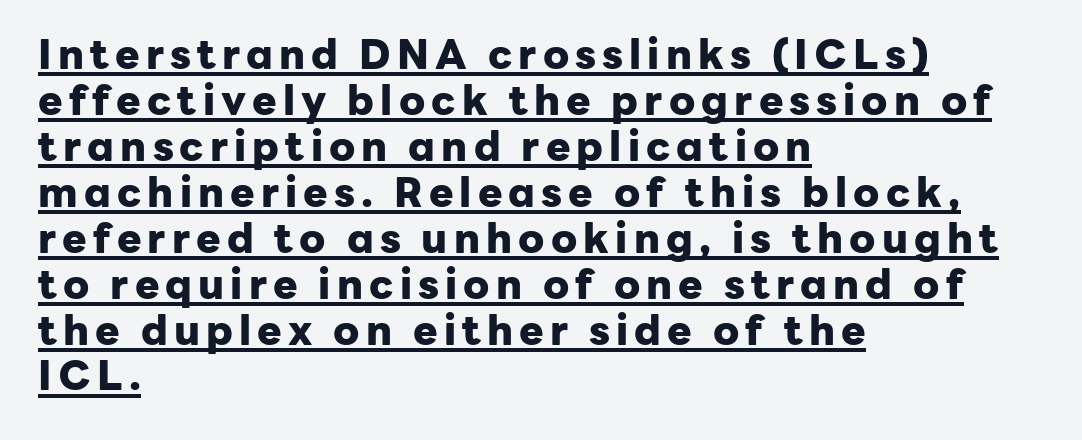
{"serif": "no", "italic": "no", "bold": "yes", "weight": "heavy", "width": "normal", "stroke_contrast": "low", "x_height": "medium", "monospaced": "no", "underline": "yes", "align": "left", "line_spacing": "tight", "line_spacing_ratio": 1.12, "glyph_px": 41}
